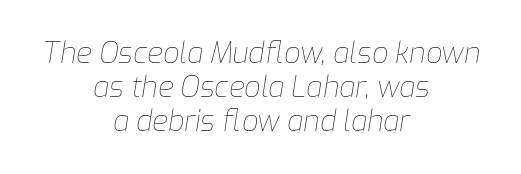
On a weight scale, this lands at 450 or below. Underlining? Definitely not there. Emphasis-style slanted type is in use. Spacing verdict: proportional, widths tailored to each character. The paragraph has two soft edges and a firm central axis.
